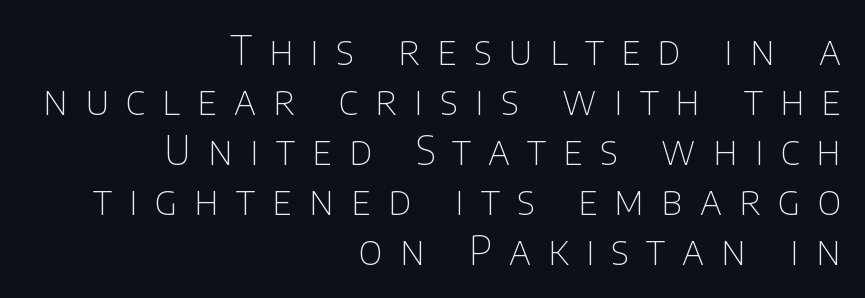
{"serif": "no", "italic": "no", "bold": "no", "weight": "thin", "width": "normal", "stroke_contrast": "low", "x_height": "large", "monospaced": "no", "underline": "no", "align": "right", "line_spacing": "normal", "line_spacing_ratio": 1.28, "letter_spacing": "wide", "letter_spacing_em": 0.44, "glyph_px": 39}
